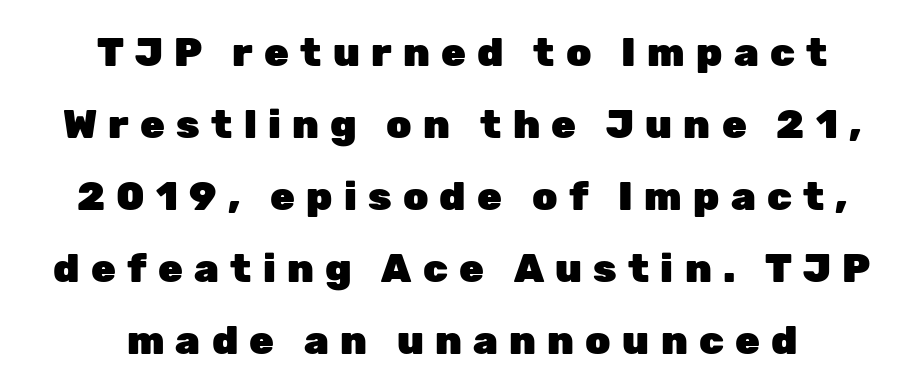
Q: Is the text bold? A: Yes.
Q: Is the text italic (slanted)? A: No, it is upright.
Q: Is the typeface a serif or a sans-serif typeface? A: Sans-serif.
Q: Is the text underlined? A: No.
Q: How is the paragraph aligned? A: Centered.
Q: Is the spacing between letters normal or unusually wide? A: Unusually wide.
Q: Width (condensed, normal, or wide)? A: Normal.
Q: Stroke contrast? A: Low.
Q: x-height? A: Medium.
Q: Monospaced? A: No.
